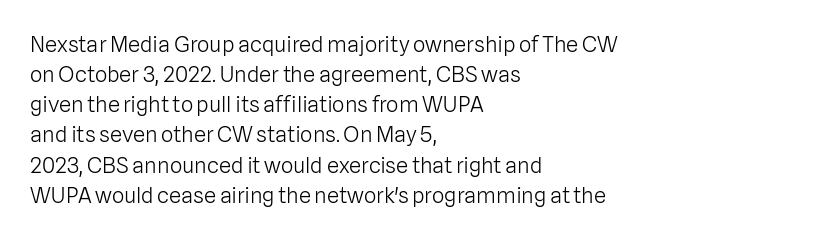
The letterforms sit shoulder to shoulder at normal distance. The space directly below the letters is spotless. Counters stay open thanks to moderate or lighter strokes. The vertical gap from one line to the next is medium. Ascenders rise straight up at ninety degrees. The ragged edge is on the right, which tells us the setting is flush left.
